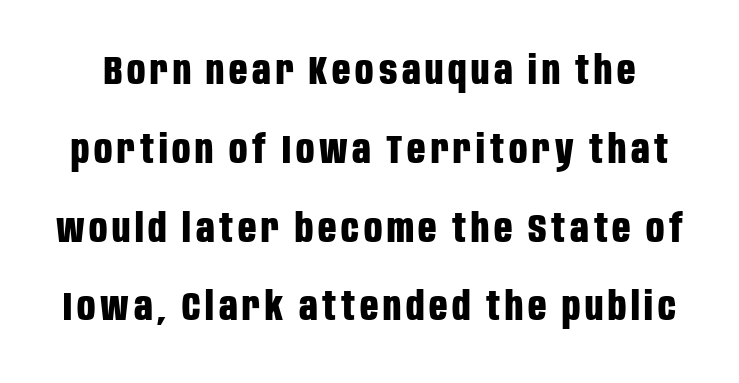
{"serif": "no", "italic": "no", "bold": "yes", "weight": "bold", "width": "condensed", "stroke_contrast": "low", "x_height": "large", "monospaced": "no", "underline": "no", "line_spacing": "loose", "line_spacing_ratio": 1.97, "glyph_px": 40}
